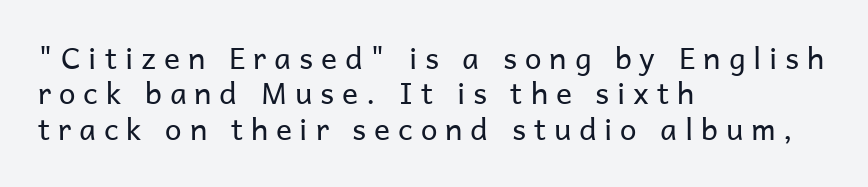
Q: Is the text bold? A: No.
Q: Is the text italic (slanted)? A: No, it is upright.
Q: Is the typeface a serif or a sans-serif typeface? A: Sans-serif.
Q: Is the text underlined? A: No.
Q: How is the paragraph aligned? A: Left-aligned.
Q: Is the spacing between letters normal or unusually wide? A: Unusually wide.
Q: Width (condensed, normal, or wide)? A: Normal.
Q: Stroke contrast? A: Low.
Q: x-height? A: Medium.
Q: Monospaced? A: No.
